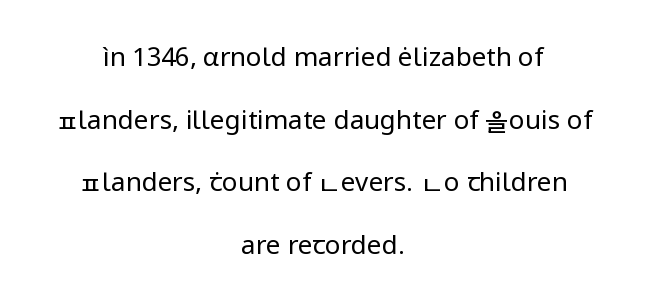
Q: Is the text bold? A: No.
Q: Is the text italic (slanted)? A: No, it is upright.
Q: Is the text underlined? A: No.
Q: How is the paragraph aligned? A: Centered.
Q: Is the spacing between letters normal or unusually wide? A: Normal.
Q: Is the spacing between lines tight, normal or loose? A: Loose.
